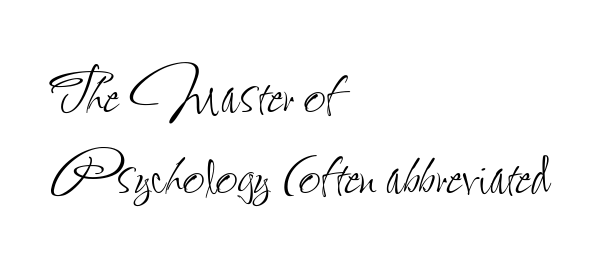
{"bold": "no", "weight": "thin", "width": "condensed", "stroke_contrast": "low", "x_height": "small", "monospaced": "no", "underline": "no", "align": "left", "line_spacing": "tight", "line_spacing_ratio": 1.05, "letter_spacing": "normal", "letter_spacing_em": 0.0, "glyph_px": 77}
